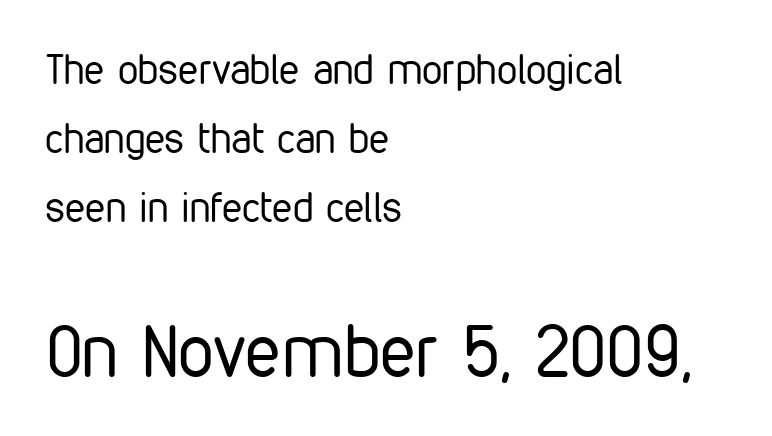
{"serif": "no", "italic": "no", "bold": "no", "weight": "regular", "width": "condensed", "stroke_contrast": "low", "x_height": "medium", "monospaced": "no", "underline": "no", "align": "left", "line_spacing": "normal", "line_spacing_ratio": 1.68, "letter_spacing": "normal", "letter_spacing_em": 0.0, "larger_block": "second", "size_ratio": 1.76, "glyph_px": 72}
